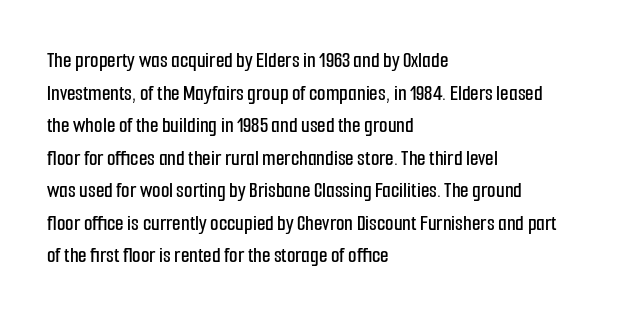
The image shows 22 px text type, upright; set left-aligned, normal line spacing (1.48x), normal letter spacing, not underlined.
